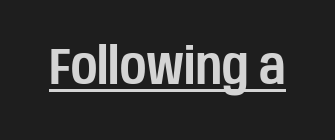
The image shows 51 px condensed sans-serif type, upright; set normal letter spacing, underlined; low stroke contrast and a large x-height.
